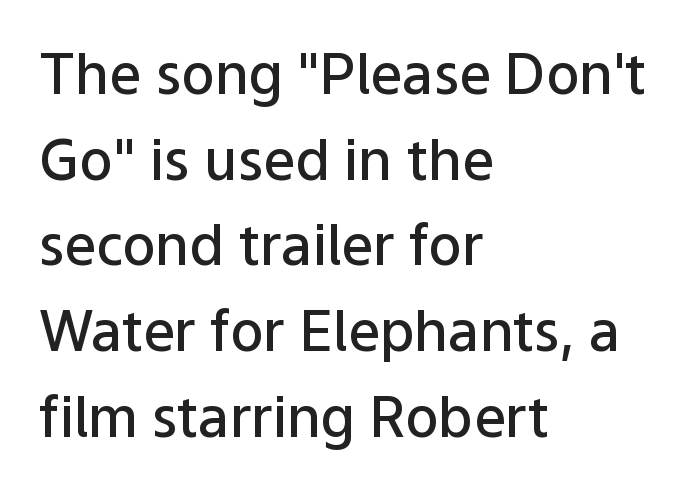
Q: Is the text bold? A: Semi-bold.
Q: Is the text italic (slanted)? A: No, it is upright.
Q: Is the typeface a serif or a sans-serif typeface? A: Sans-serif.
Q: Is the text underlined? A: No.
Q: How is the paragraph aligned? A: Left-aligned.
Q: Is the spacing between letters normal or unusually wide? A: Normal.
Q: Is the spacing between lines tight, normal or loose? A: Normal.
Q: Width (condensed, normal, or wide)? A: Normal.
Q: Stroke contrast? A: Low.
Q: x-height? A: Medium.
Q: Monospaced? A: No.
